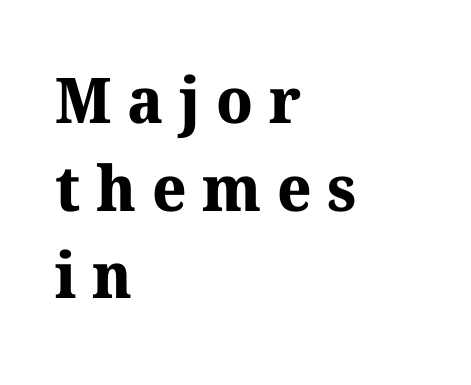
A full-strength bold gives these letters their thick strokes. Lines of text with bare space underneath. Whoever set this chose a conventional vertical rhythm. Tracking value appears strongly positive — letters spread wide. In CSS terms this would be text-align: left.
